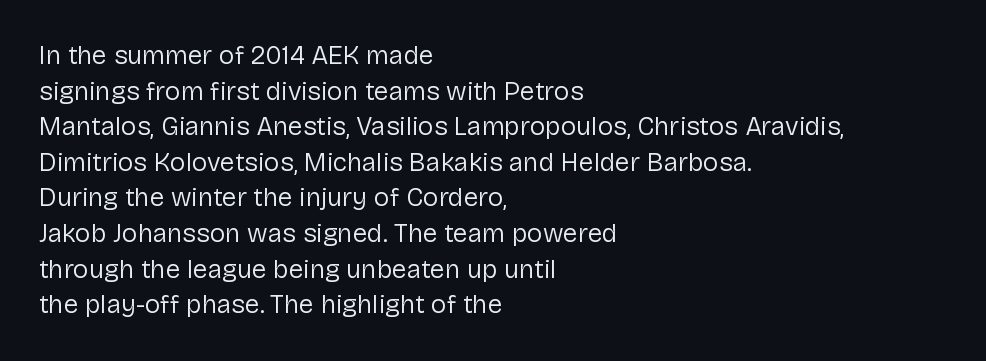
Q: Is the text bold? A: No.
Q: Is the text italic (slanted)? A: No, it is upright.
Q: Is the text underlined? A: No.
Q: How is the paragraph aligned? A: Left-aligned.
Q: Is the spacing between letters normal or unusually wide? A: Normal.
Q: Is the spacing between lines tight, normal or loose? A: Normal.
